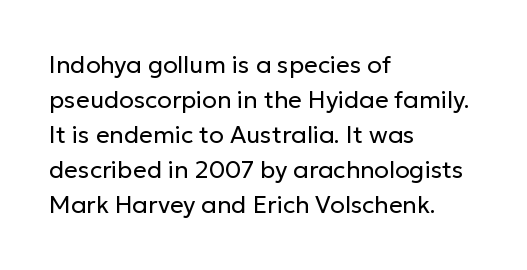
Q: Is the text bold? A: No.
Q: Is the text italic (slanted)? A: No, it is upright.
Q: Is the text underlined? A: No.
Q: How is the paragraph aligned? A: Left-aligned.
Q: Is the spacing between letters normal or unusually wide? A: Normal.
Q: Is the spacing between lines tight, normal or loose? A: Normal.
